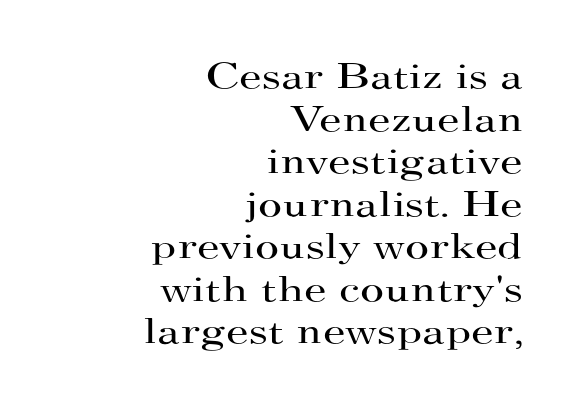
Q: Is the text bold? A: No.
Q: Is the text italic (slanted)? A: No, it is upright.
Q: Is the typeface a serif or a sans-serif typeface? A: Serif.
Q: Is the text underlined? A: No.
Q: How is the paragraph aligned? A: Right-aligned.
Q: Is the spacing between letters normal or unusually wide? A: Normal.
Q: Is the spacing between lines tight, normal or loose? A: Tight.
Q: Width (condensed, normal, or wide)? A: Wide.
Q: Stroke contrast? A: High.
Q: x-height? A: Small.
Q: Monospaced? A: No.
